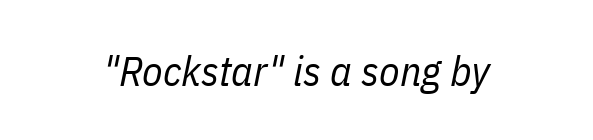
{"italic": "yes", "lean": "right", "slant_degrees": 11, "bold": "no", "weight": "regular", "width": "condensed", "stroke_contrast": "low", "x_height": "medium", "monospaced": "no", "underline": "no", "letter_spacing": "normal", "letter_spacing_em": 0.0, "glyph_px": 42}
